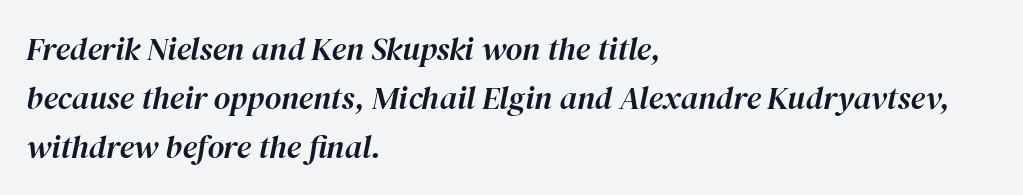
These lines are set flush left with a ragged right edge. The rows are spaced the way most documents space them. Nobody drew a line under any word here. Note the varied advance widths — an 'i' is clearly narrower than an 'm'.
